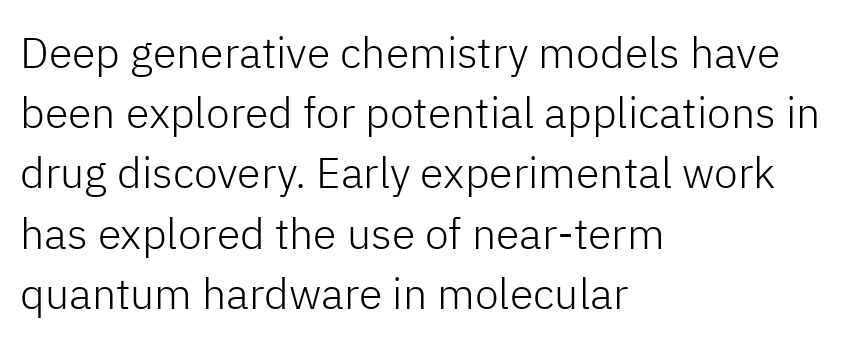
Nothing unusual about the tracking: characters are spaced as the font intends. Every character sits straight up, as roman type does. The strip under each line holds only bare page. You could not count columns in this text — the font is proportionally spaced. The compositor pushed each line to the left boundary.
